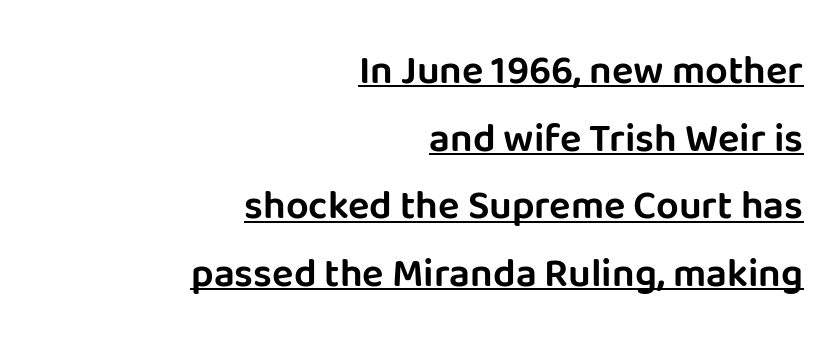
{"serif": "no", "italic": "no", "width": "normal", "stroke_contrast": "low", "x_height": "large", "monospaced": "no", "underline": "yes", "align": "right", "line_spacing": "normal", "line_spacing_ratio": 1.69, "letter_spacing": "normal", "letter_spacing_em": 0.0, "glyph_px": 40}
